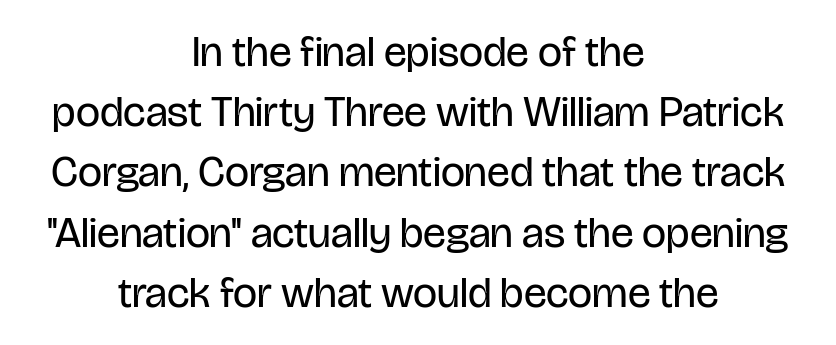
{"serif": "no", "italic": "no", "bold": "no", "weight": "regular", "width": "condensed", "stroke_contrast": "low", "x_height": "large", "monospaced": "no", "underline": "no", "align": "center", "line_spacing": "normal", "line_spacing_ratio": 1.4, "letter_spacing": "normal", "letter_spacing_em": 0.0, "glyph_px": 43}
